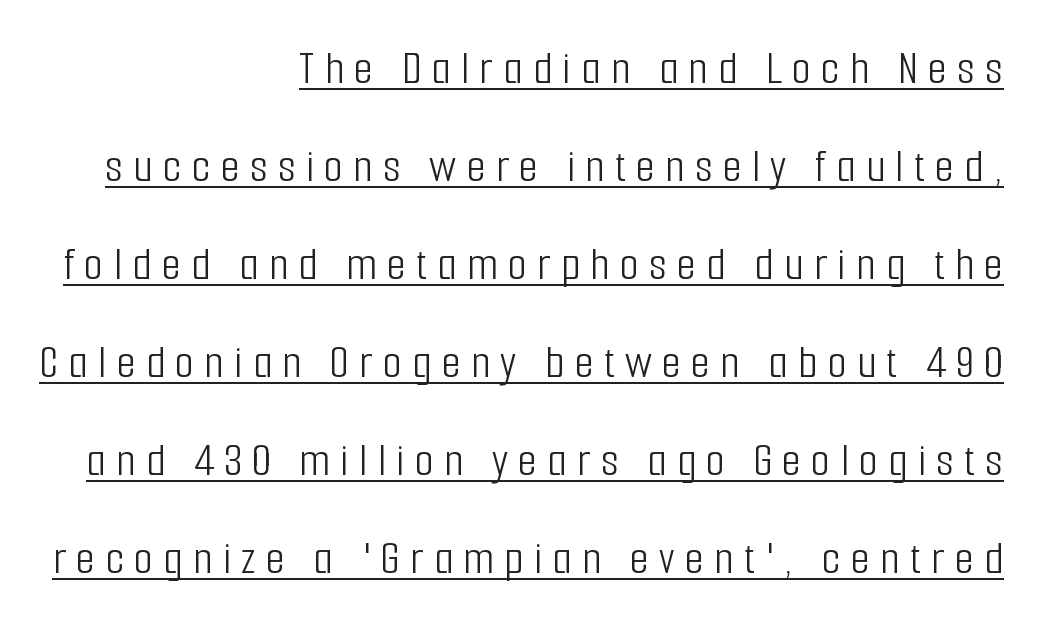
This sample has the flowing, uneven cadence of proportional lettering. Underlining? Definitely there. Is this a heavy cut? Hardly; it is regular or lighter. This is the regular roman posture of the typeface. The letterforms stand isolated, each surrounded by extra space. The rendering uses a large line-height, opening up the rows.
